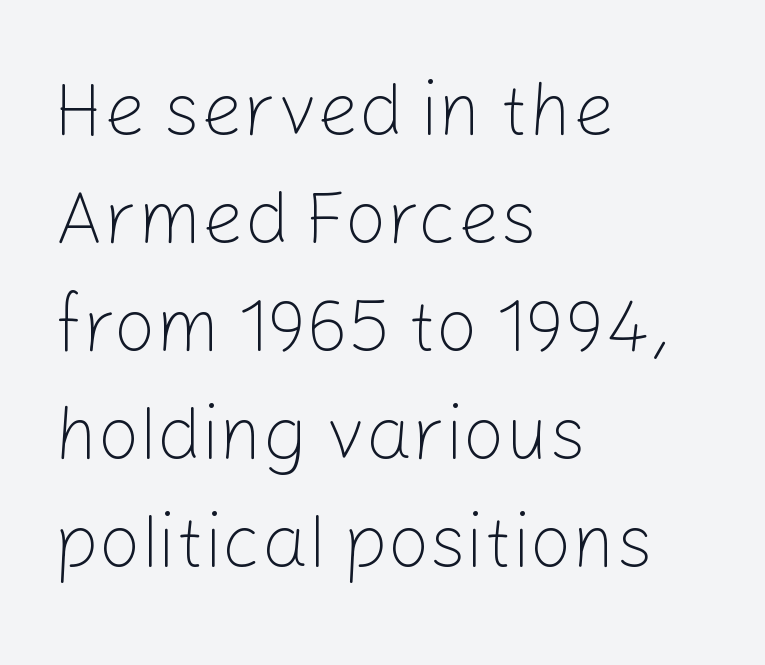
The space beneath each line is pristine and unruled. The tracking reads as untouched default to a designer's eye. The lettering holds an erect, upright posture throughout. In CSS terms this would be text-align: left. Stems here are at most as thick as an everyday book face. The face used here is proportionally spaced, like ordinary book or web type.
